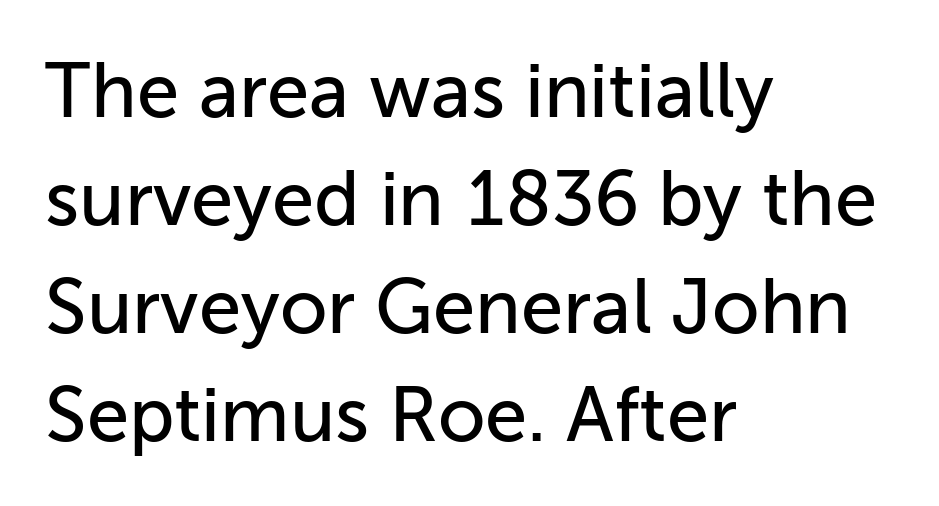
The image shows 76 px sans-serif type, upright; set left-aligned, normal line spacing (1.42x), normal letter spacing, not underlined; low stroke contrast and a medium x-height.
